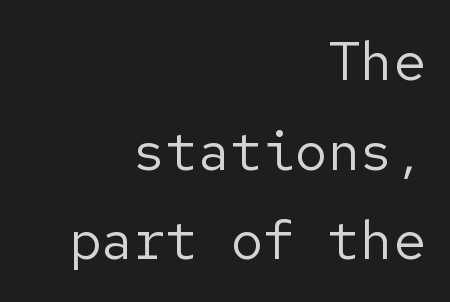
{"serif": "no", "italic": "no", "bold": "no", "weight": "regular", "width": "normal", "stroke_contrast": "low", "x_height": "medium", "underline": "no", "align": "right", "line_spacing": "normal", "line_spacing_ratio": 1.66, "letter_spacing": "normal", "letter_spacing_em": 0.0, "glyph_px": 54}
